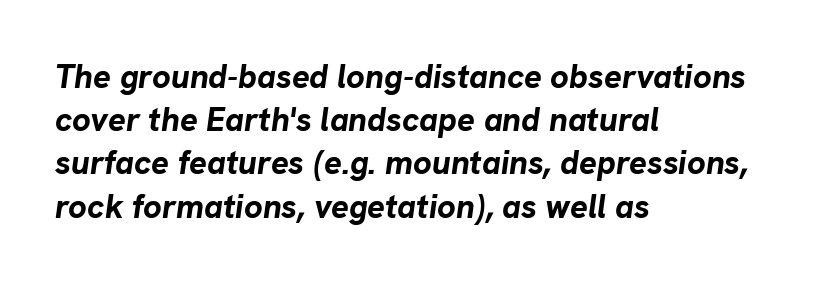
Just letters on the line, the space beneath them empty. Typographic density is high because the face is bold. Proportional: the letters do not fall into vertical columns. Italic? Definitely — the glyphs are oblique.
